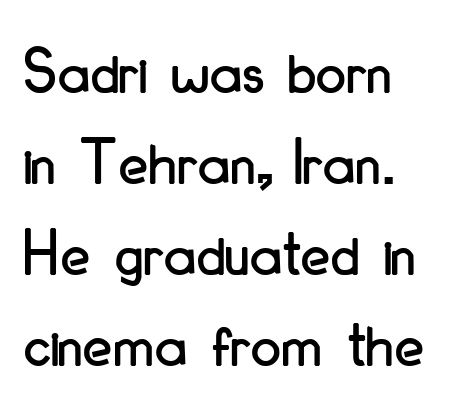
Q: Is the text italic (slanted)? A: No, it is upright.
Q: Is the typeface a serif or a sans-serif typeface? A: Sans-serif.
Q: Is the text underlined? A: No.
Q: How is the paragraph aligned? A: Left-aligned.
Q: Is the spacing between letters normal or unusually wide? A: Normal.
Q: Is the spacing between lines tight, normal or loose? A: Normal.
Q: Width (condensed, normal, or wide)? A: Condensed.
Q: Stroke contrast? A: Low.
Q: x-height? A: Small.
Q: Monospaced? A: No.
